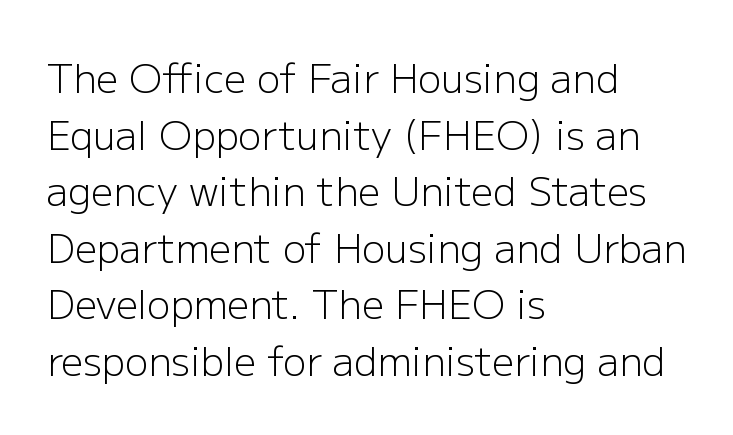
The image shows 39 px light sans-serif type, upright; set left-aligned, normal line spacing (1.45x), normal letter spacing, not underlined; low stroke contrast and a medium x-height.
